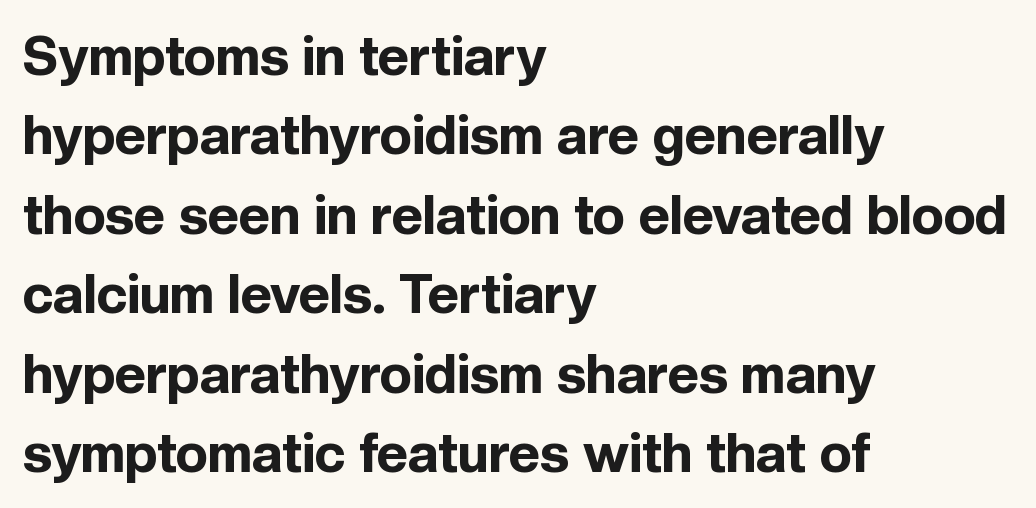
The type sits square on the baseline with zero lean. Vertically, the passage feels balanced, rows spaced as you'd expect. A typesetter would call this zero additional tracking. Every row of glyphs begins at an identical x-position on the left.
